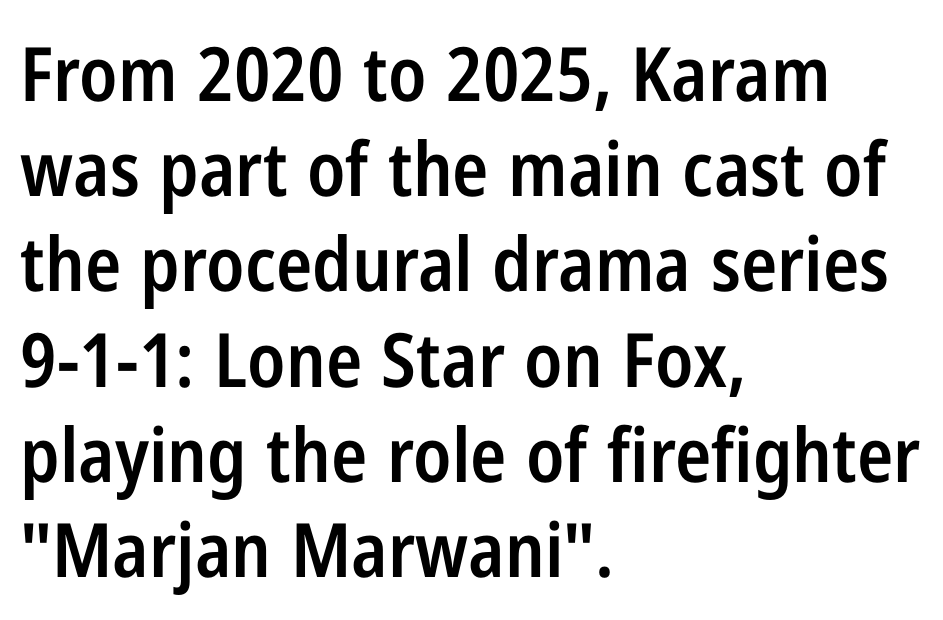
Q: Is the text bold? A: Semi-bold.
Q: Is the text italic (slanted)? A: No, it is upright.
Q: Is the typeface a serif or a sans-serif typeface? A: Sans-serif.
Q: Is the text underlined? A: No.
Q: How is the paragraph aligned? A: Left-aligned.
Q: Is the spacing between letters normal or unusually wide? A: Normal.
Q: Is the spacing between lines tight, normal or loose? A: Normal.
Q: Width (condensed, normal, or wide)? A: Condensed.
Q: Stroke contrast? A: Low.
Q: x-height? A: Medium.
Q: Monospaced? A: No.
